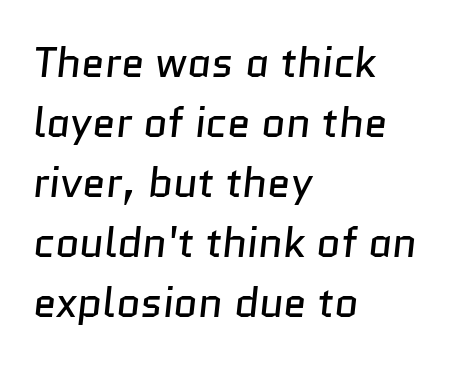
Is the block centered? No — it sits flush against the left margin. Underline: absent. Leading: standard. Varying glyph widths throughout — classic text-font behaviour. Observe the ordinary spacing: letters are neighbours, not strangers.
